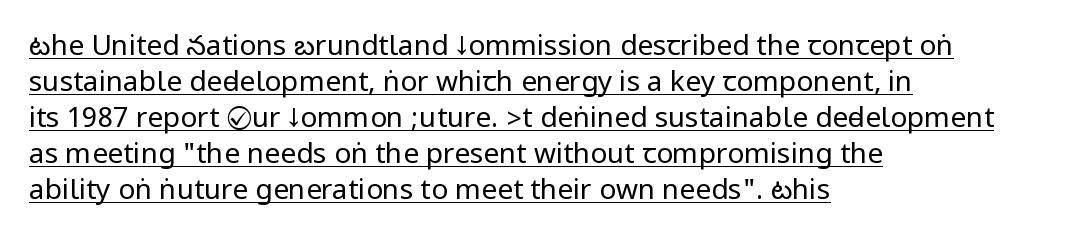
The image shows 28 px regular-weight, condensed sans-serif type, upright; set left-aligned, normal line spacing (1.29x), normal letter spacing, underlined; low stroke contrast.
